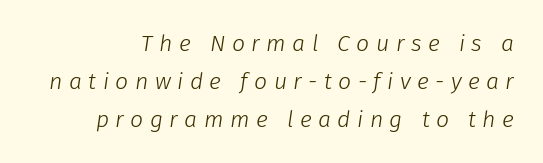
The image shows 23 px text type, italic (leaning right); set normal line spacing (1.65x), unusually wide letter spacing (+0.28 em), not underlined.
